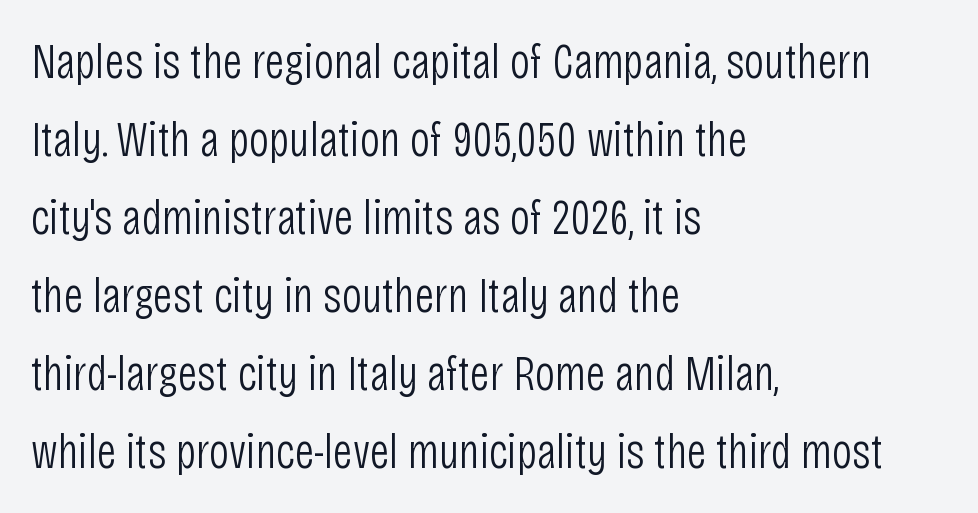
Q: Is the text bold? A: No.
Q: Is the text italic (slanted)? A: No, it is upright.
Q: Is the typeface a serif or a sans-serif typeface? A: Sans-serif.
Q: Is the text underlined? A: No.
Q: How is the paragraph aligned? A: Left-aligned.
Q: Is the spacing between letters normal or unusually wide? A: Normal.
Q: Is the spacing between lines tight, normal or loose? A: Normal.
Q: Width (condensed, normal, or wide)? A: Condensed.
Q: Stroke contrast? A: Low.
Q: x-height? A: Large.
Q: Monospaced? A: No.
